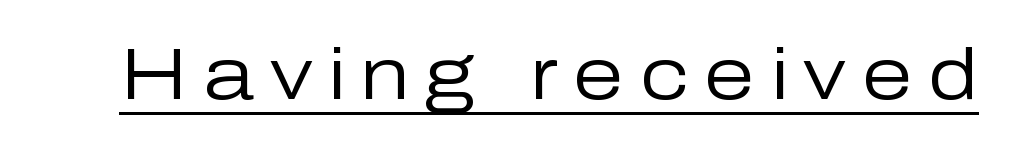
{"serif": "no", "italic": "no", "bold": "no", "weight": "regular", "width": "normal", "stroke_contrast": "low", "x_height": "medium", "monospaced": "no", "underline": "yes", "letter_spacing": "wide", "letter_spacing_em": 0.21, "glyph_px": 73}
